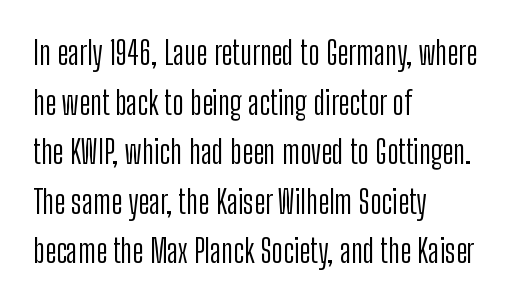
{"serif": "no", "italic": "no", "bold": "no", "weight": "light", "width": "condensed", "stroke_contrast": "low", "x_height": "medium", "monospaced": "no", "underline": "no", "align": "left", "line_spacing": "normal", "line_spacing_ratio": 1.55, "letter_spacing": "normal", "letter_spacing_em": 0.0, "glyph_px": 32}
